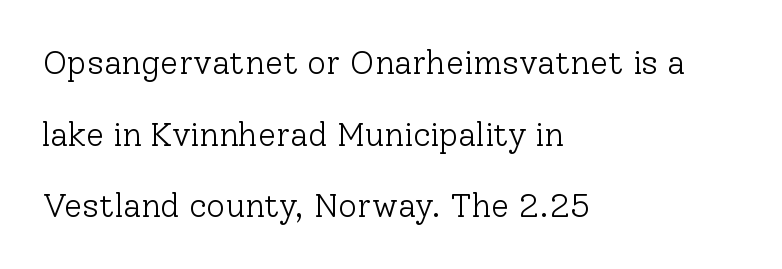
{"serif": "yes", "italic": "no", "bold": "no", "weight": "light", "width": "normal", "stroke_contrast": "low", "x_height": "medium", "monospaced": "no", "underline": "no", "align": "left", "line_spacing": "loose", "line_spacing_ratio": 2.17, "letter_spacing": "normal", "letter_spacing_em": 0.0, "glyph_px": 33}
